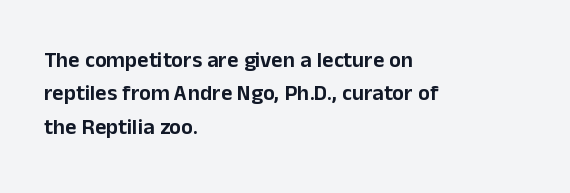
Q: Is the text italic (slanted)? A: No, it is upright.
Q: Is the text underlined? A: No.
Q: How is the paragraph aligned? A: Left-aligned.
Q: Is the spacing between letters normal or unusually wide? A: Normal.
Q: Is the spacing between lines tight, normal or loose? A: Normal.
